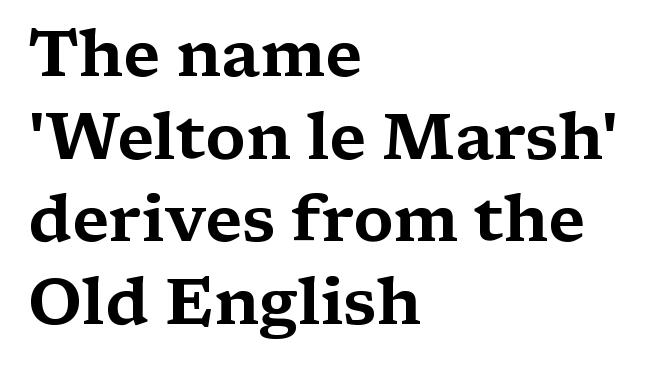
The image shows 65 px wide serif type, upright; set left-aligned, normal line spacing (1.27x), normal letter spacing, not underlined; medium stroke contrast and a medium x-height.
